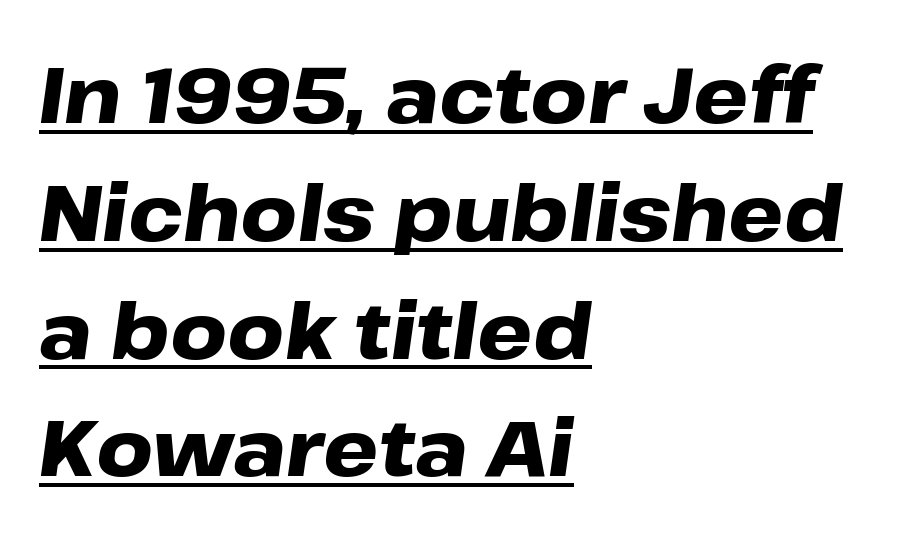
The image shows 78 px heavy, wide type, italic (leaning right); set left-aligned, normal line spacing (1.51x), normal letter spacing, underlined; low stroke contrast and a medium x-height.
